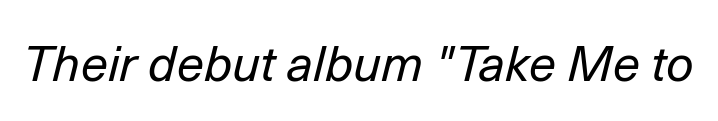
The image shows 49 px regular-weight type, italic (leaning right); set normal letter spacing, not underlined; low stroke contrast and a medium x-height.
